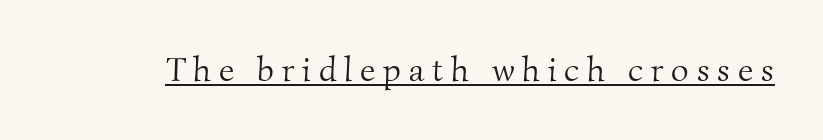
Weight: regular or lighter. You could not count columns in this text — the font is proportionally spaced. These characters rest on top of a visible drawn line. Serifs: yes, visible at the terminals of the letterforms.
